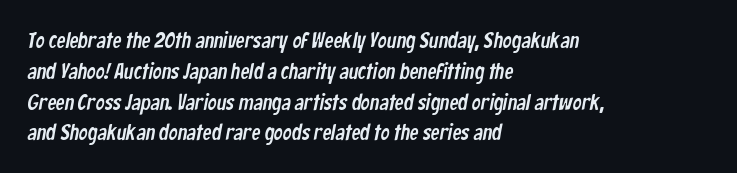
Q: Is the text underlined? A: No.
Q: How is the paragraph aligned? A: Left-aligned.
Q: Is the spacing between letters normal or unusually wide? A: Normal.
Q: Is the spacing between lines tight, normal or loose? A: Normal.
